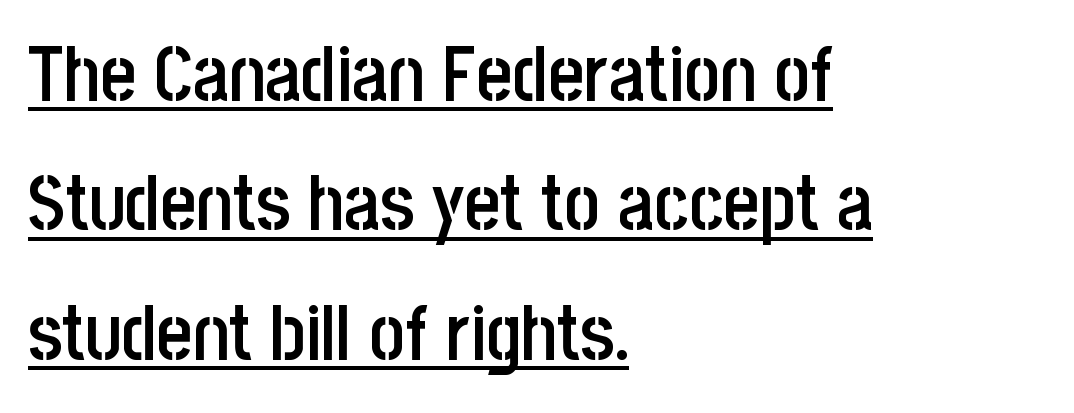
The image shows 77 px semibold, condensed sans-serif type, upright; set left-aligned, normal line spacing (1.68x), normal letter spacing, underlined; low stroke contrast and a large x-height.
